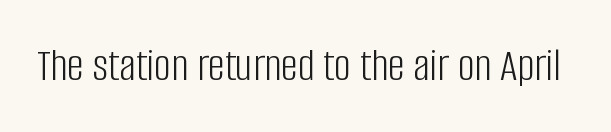
Q: Is the text bold? A: No.
Q: Is the text italic (slanted)? A: No, it is upright.
Q: Is the typeface a serif or a sans-serif typeface? A: Sans-serif.
Q: Is the text underlined? A: No.
Q: Is the spacing between letters normal or unusually wide? A: Normal.
Q: Width (condensed, normal, or wide)? A: Condensed.
Q: Stroke contrast? A: Low.
Q: x-height? A: Large.
Q: Monospaced? A: No.
